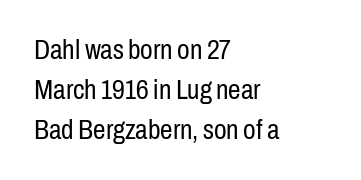
{"serif": "no", "italic": "no", "bold": "no", "weight": "regular", "width": "condensed", "stroke_contrast": "low", "x_height": "medium", "monospaced": "no", "underline": "no", "align": "left", "line_spacing": "normal", "line_spacing_ratio": 1.43, "letter_spacing": "normal", "letter_spacing_em": 0.0, "glyph_px": 28}
